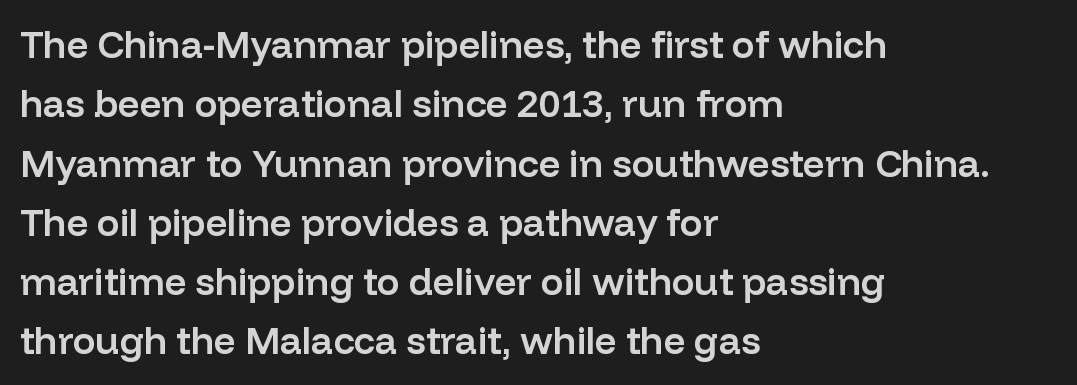
Caption: semibold face, moderately heavy strokes. Visually the block forms a straight wall on the left and a jagged coastline on the right. Notice how the stems are strictly vertical — no italics here. Look at the tracking — it's just the regular setting, nothing added. Think of a printed novel: that variable character pitch is what you see here.
